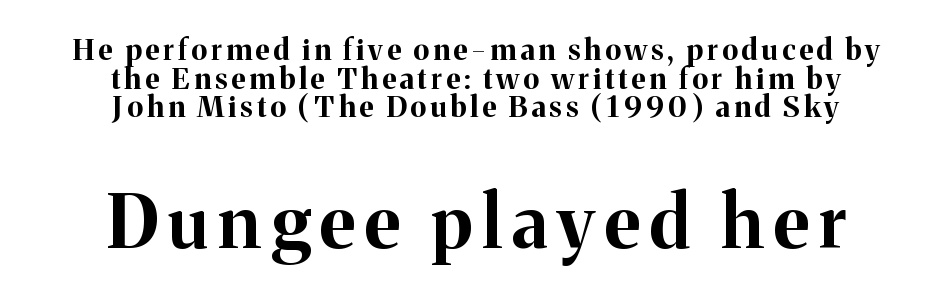
The image shows 73 px bold serif type, upright; set centered, tight line spacing (0.99x), not underlined; the second (bottom) block is 2.52x larger; medium stroke contrast and a medium x-height.
